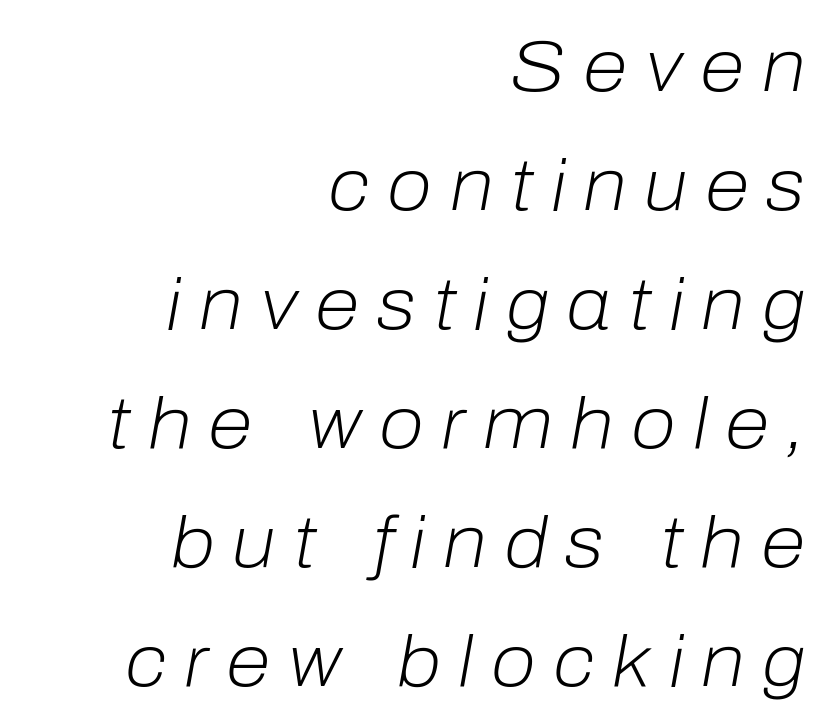
{"italic": "yes", "lean": "right", "slant_degrees": 10, "bold": "no", "weight": "light", "width": "normal", "stroke_contrast": "low", "x_height": "medium", "monospaced": "no", "underline": "no", "align": "right", "line_spacing": "normal", "line_spacing_ratio": 1.63, "letter_spacing": "wide", "letter_spacing_em": 0.24, "glyph_px": 73}
